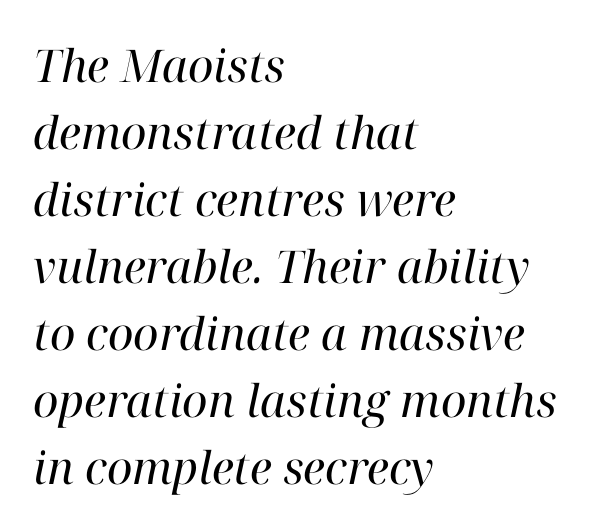
{"serif": "yes", "italic": "yes", "lean": "right", "slant_degrees": 12, "bold": "no", "weight": "regular", "width": "normal", "stroke_contrast": "high", "x_height": "medium", "monospaced": "no", "underline": "no", "align": "left", "line_spacing": "normal", "line_spacing_ratio": 1.49, "letter_spacing": "normal", "letter_spacing_em": 0.0, "glyph_px": 45}
